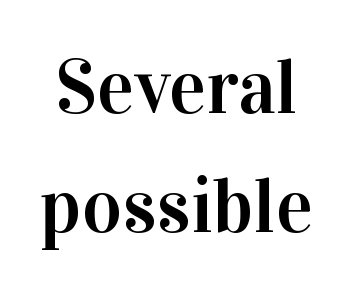
The image shows 77 px serif type, upright; set normal line spacing (1.54x), normal letter spacing, not underlined; high stroke contrast and a medium x-height.
